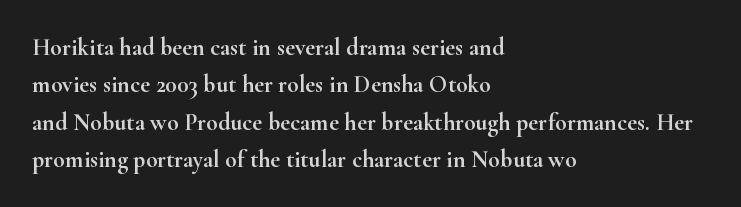
{"italic": "no", "underline": "no", "align": "left", "line_spacing": "normal", "line_spacing_ratio": 1.56, "letter_spacing": "normal", "letter_spacing_em": 0.0, "glyph_px": 24}
